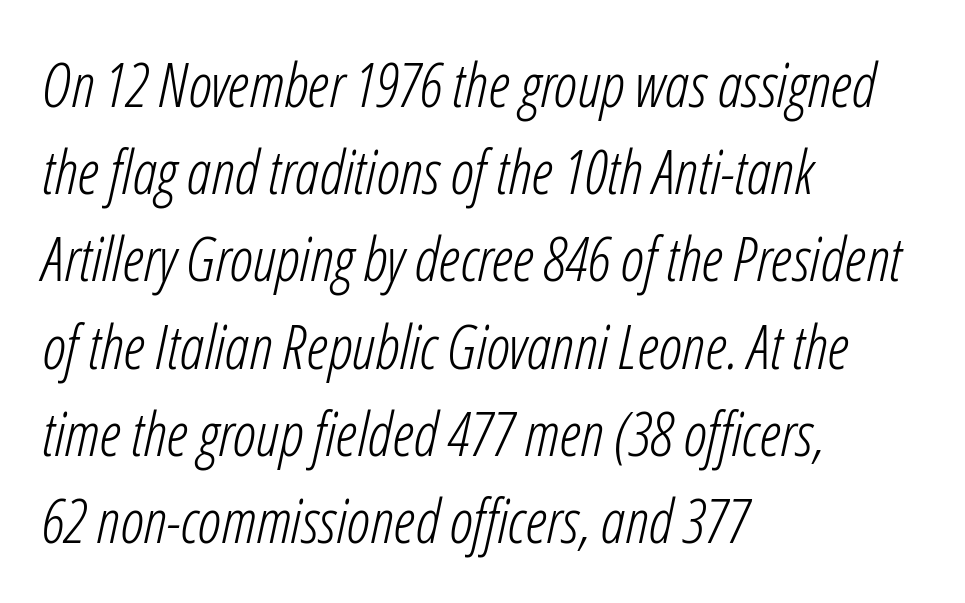
The specimen omits any rule beneath the text block's lines. The whole block is typeset with a tilt. Inter-character spacing is left at the font's built-in metrics. Varying glyph widths throughout — classic text-font behaviour.
